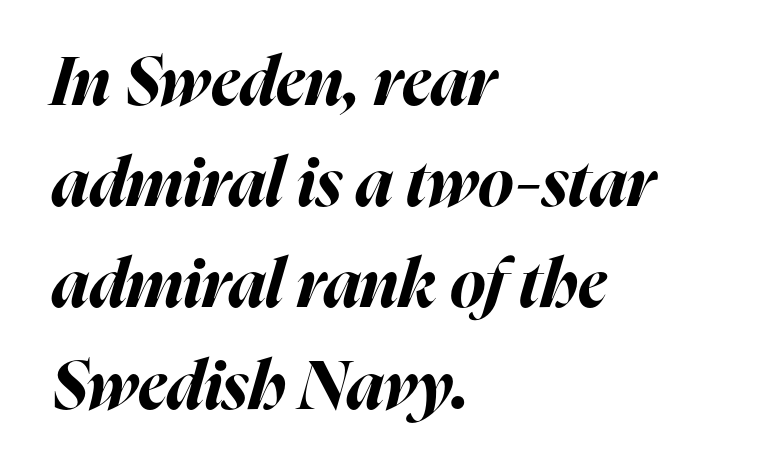
Regular leading. Line beginnings align vertically; line endings do not. Tracking value appears to be zero — textbook default spacing. Do the characters align in a grid? No, the font is proportional. A typesetter would mark this as italic.
